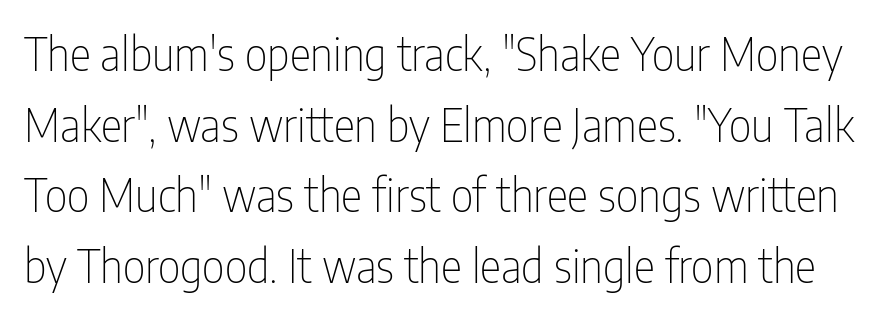
The image shows 45 px thin, condensed sans-serif type, upright; set normal line spacing (1.57x), normal letter spacing, not underlined; low stroke contrast and a medium x-height.
